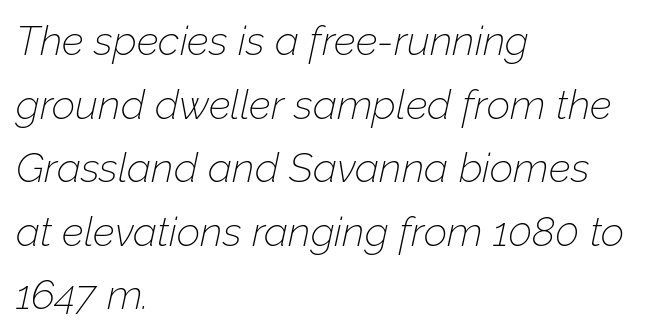
Q: Is the text bold? A: No.
Q: Is the text italic (slanted)? A: Yes, it leans right by about 12 degrees.
Q: Is the text underlined? A: No.
Q: How is the paragraph aligned? A: Left-aligned.
Q: Is the spacing between letters normal or unusually wide? A: Normal.
Q: Is the spacing between lines tight, normal or loose? A: Normal.
Q: Width (condensed, normal, or wide)? A: Normal.
Q: Stroke contrast? A: Low.
Q: x-height? A: Medium.
Q: Monospaced? A: No.
